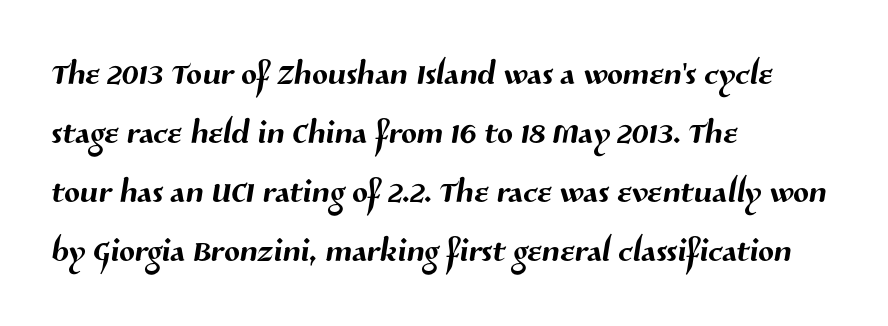
The image shows 46 px sans-serif type; set left-aligned, normal line spacing (1.28x), normal letter spacing, not underlined; medium stroke contrast and a medium x-height.
